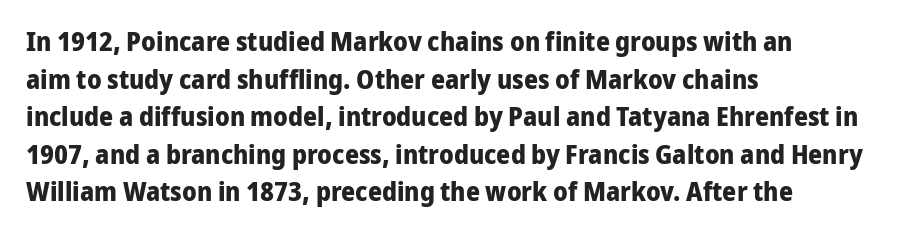
The image shows 27 px bold type, upright; set left-aligned, normal line spacing (1.39x), normal letter spacing, not underlined.
